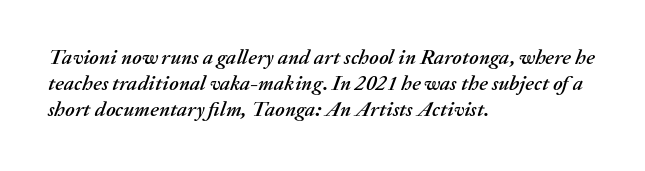
{"italic": "yes", "lean": "right", "slant_degrees": 20, "underline": "no", "align": "left", "line_spacing_ratio": 1.24, "letter_spacing": "normal", "letter_spacing_em": 0.0, "glyph_px": 21}
